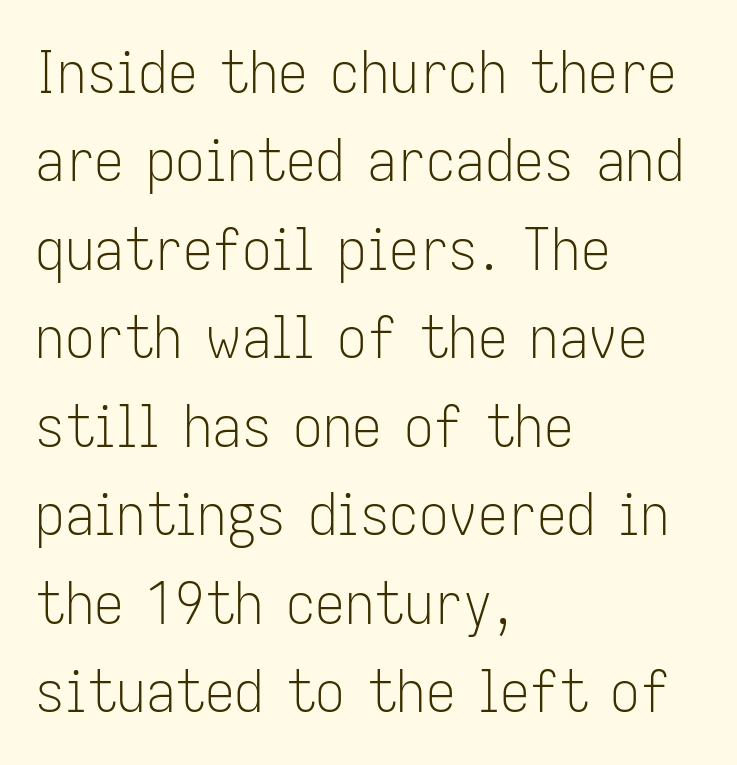
The image shows 59 px light, condensed sans-serif type, upright; set left-aligned, normal line spacing (1.5x), normal letter spacing, not underlined; low stroke contrast and a medium x-height.
